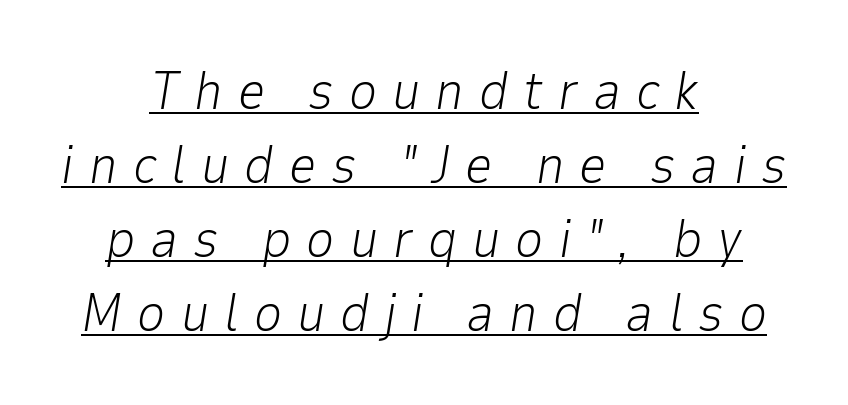
{"italic": "yes", "lean": "right", "slant_degrees": 9, "bold": "no", "weight": "light", "width": "normal", "stroke_contrast": "low", "x_height": "medium", "monospaced": "no", "underline": "yes", "align": "center", "line_spacing": "normal", "line_spacing_ratio": 1.37, "letter_spacing": "wide", "letter_spacing_em": 0.28, "glyph_px": 54}
